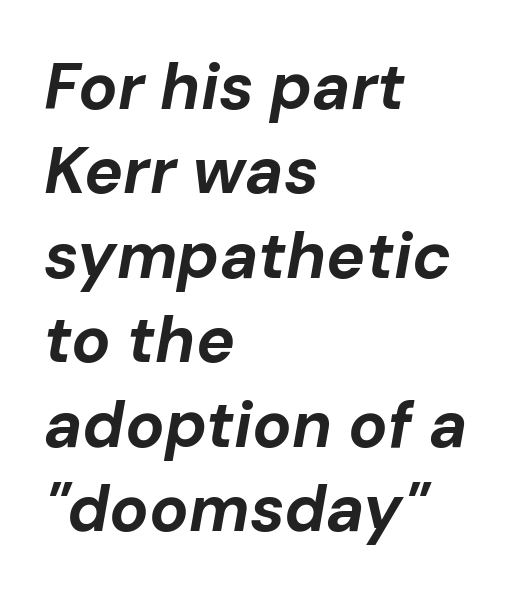
{"italic": "yes", "lean": "right", "slant_degrees": 10, "bold": "yes", "weight": "bold", "width": "normal", "stroke_contrast": "low", "x_height": "medium", "monospaced": "no", "underline": "no", "align": "left", "line_spacing": "normal", "line_spacing_ratio": 1.3, "letter_spacing": "normal", "letter_spacing_em": 0.0, "glyph_px": 65}
